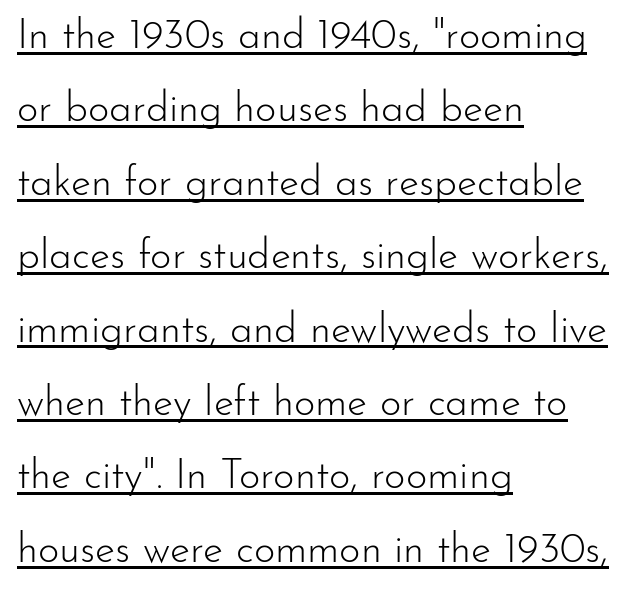
Posture: vertical. Look at the bottom of the vertical strokes: they stop flat, with no serifs. The passage shown has conventional tracking throughout. The letterforms sit at book weight or below. These lines are set flush left with a ragged right edge. Here the designer chose a conventional face with non-uniform glyph widths.
